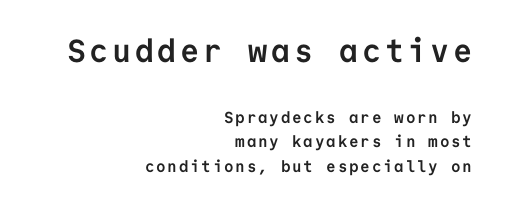
Q: Is the text bold? A: Yes.
Q: Is the text italic (slanted)? A: No, it is upright.
Q: Is the typeface a serif or a sans-serif typeface? A: Sans-serif.
Q: Is the text underlined? A: No.
Q: How is the paragraph aligned? A: Right-aligned.
Q: Is the spacing between lines tight, normal or loose? A: Normal.
Q: Which block of text is set in a larger size, the first (top) or the second (bottom)? A: The first (top) one.
Q: Width (condensed, normal, or wide)? A: Normal.
Q: Stroke contrast? A: Low.
Q: x-height? A: Medium.
Q: Monospaced? A: Yes.
